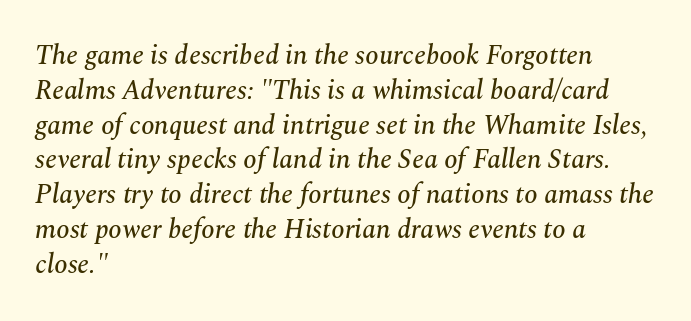
Q: Is the text italic (slanted)? A: Yes, it leans right by about 10 degrees.
Q: Is the text underlined? A: No.
Q: How is the paragraph aligned? A: Left-aligned.
Q: Is the spacing between letters normal or unusually wide? A: Normal.
Q: Is the spacing between lines tight, normal or loose? A: Normal.
